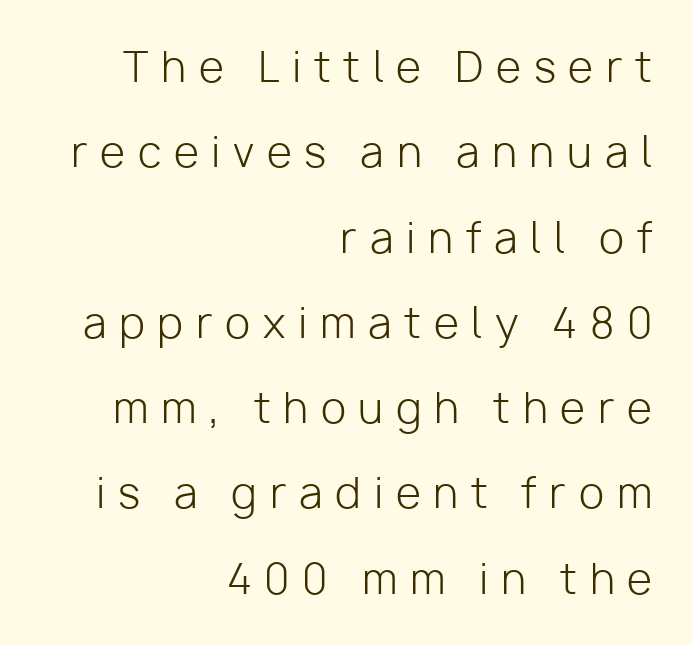
{"serif": "no", "italic": "no", "bold": "no", "weight": "light", "width": "normal", "stroke_contrast": "low", "x_height": "medium", "monospaced": "no", "underline": "no", "align": "right", "line_spacing": "loose", "line_spacing_ratio": 2.08, "letter_spacing": "wide", "letter_spacing_em": 0.31, "glyph_px": 41}
